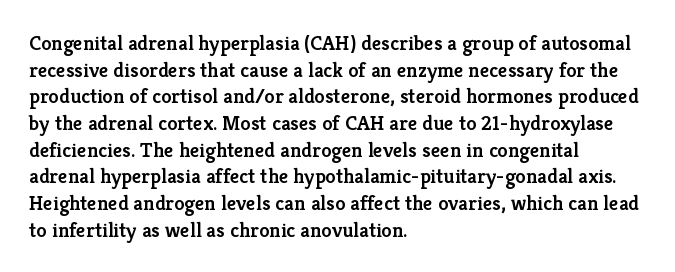
Q: Is the text bold? A: Semi-bold.
Q: Is the text italic (slanted)? A: No, it is upright.
Q: Is the text underlined? A: No.
Q: How is the paragraph aligned? A: Left-aligned.
Q: Is the spacing between letters normal or unusually wide? A: Normal.
Q: Is the spacing between lines tight, normal or loose? A: Normal.
